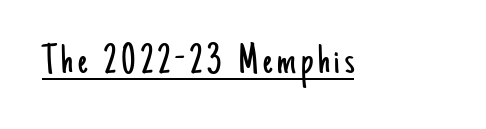
Q: Is the text bold? A: No.
Q: Is the text italic (slanted)? A: No, it is upright.
Q: Is the typeface a serif or a sans-serif typeface? A: Sans-serif.
Q: Is the text underlined? A: Yes.
Q: Width (condensed, normal, or wide)? A: Condensed.
Q: Stroke contrast? A: Low.
Q: x-height? A: Small.
Q: Monospaced? A: No.
